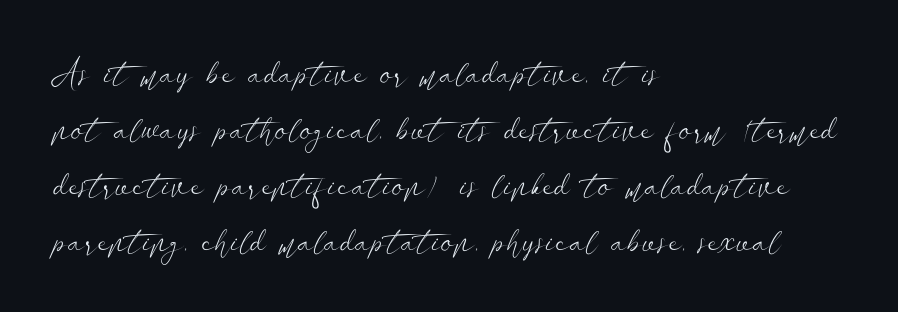
{"serif": "no", "bold": "no", "weight": "light", "width": "wide", "stroke_contrast": "low", "x_height": "small", "monospaced": "no", "underline": "no", "align": "left", "line_spacing": "normal", "line_spacing_ratio": 1.56, "letter_spacing": "normal", "letter_spacing_em": 0.0, "glyph_px": 36}
